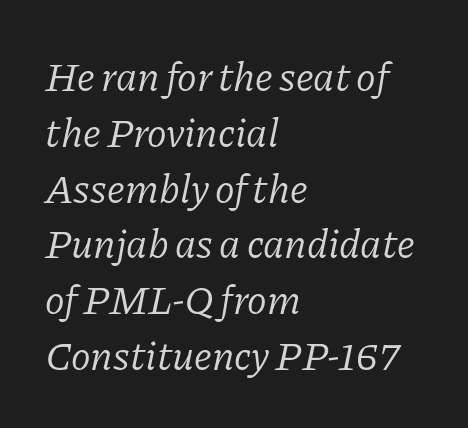
The letterforms sit at book weight or below. Font category for this specimen: serif. The specimen omits any rule beneath the text block's lines. Compared with ordinary roman type, these characters are visibly tilted.
